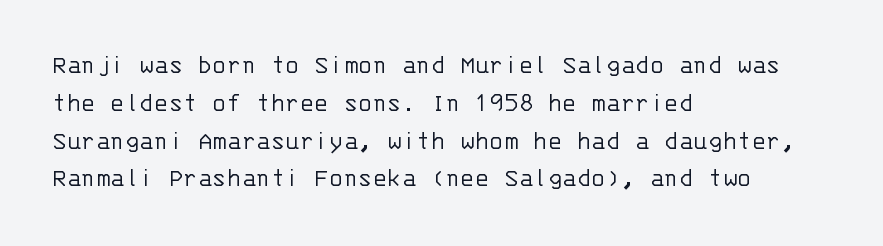
The image shows 27 px text type, upright; set left-aligned, normal line spacing (1.4x), normal letter spacing, not underlined.
